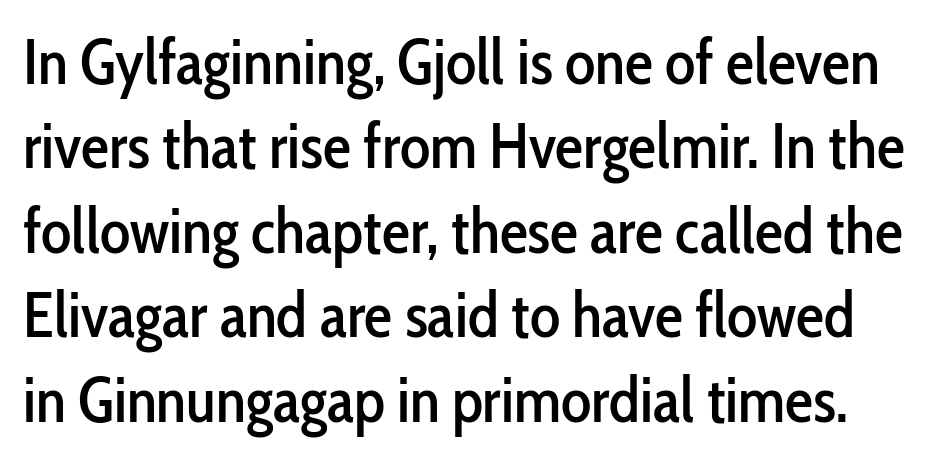
{"serif": "no", "italic": "no", "width": "condensed", "stroke_contrast": "low", "x_height": "medium", "monospaced": "no", "underline": "no", "line_spacing": "normal", "line_spacing_ratio": 1.34, "letter_spacing": "normal", "letter_spacing_em": 0.0, "glyph_px": 63}
